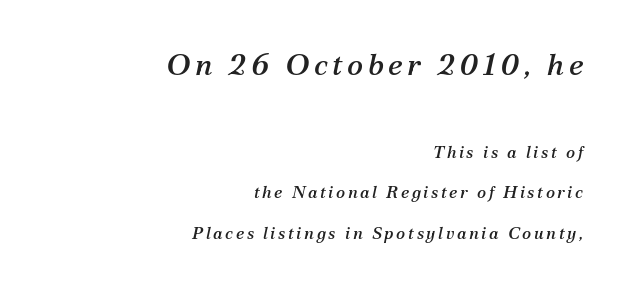
{"serif": "yes", "italic": "yes", "lean": "right", "slant_degrees": 12, "width": "normal", "stroke_contrast": "medium", "x_height": "medium", "monospaced": "no", "underline": "no", "align": "right", "line_spacing": "loose", "line_spacing_ratio": 2.39, "larger_block": "first", "size_ratio": 1.76, "glyph_px": 30}
